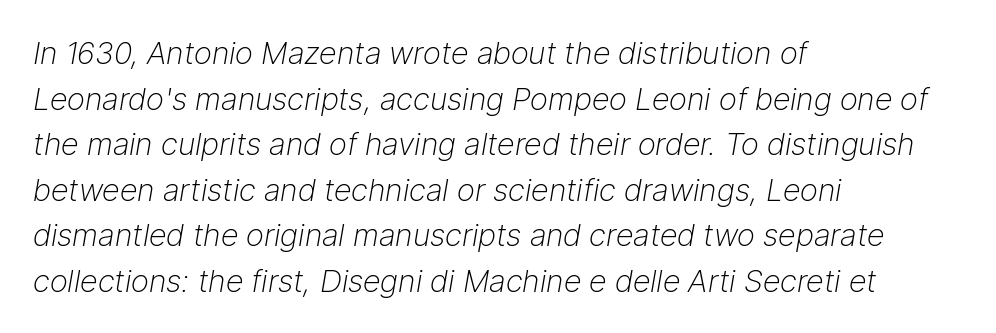
{"italic": "yes", "lean": "right", "slant_degrees": 9, "bold": "no", "weight": "light", "width": "normal", "stroke_contrast": "low", "x_height": "medium", "monospaced": "no", "underline": "no", "align": "left", "line_spacing": "normal", "line_spacing_ratio": 1.47, "letter_spacing": "normal", "letter_spacing_em": 0.0, "glyph_px": 31}
